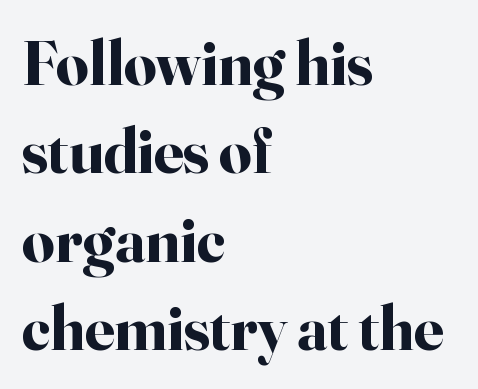
Q: Is the text bold? A: Yes.
Q: Is the text italic (slanted)? A: No, it is upright.
Q: Is the typeface a serif or a sans-serif typeface? A: Serif.
Q: Is the text underlined? A: No.
Q: How is the paragraph aligned? A: Left-aligned.
Q: Is the spacing between letters normal or unusually wide? A: Normal.
Q: Is the spacing between lines tight, normal or loose? A: Normal.
Q: Width (condensed, normal, or wide)? A: Normal.
Q: Stroke contrast? A: High.
Q: x-height? A: Small.
Q: Monospaced? A: No.
